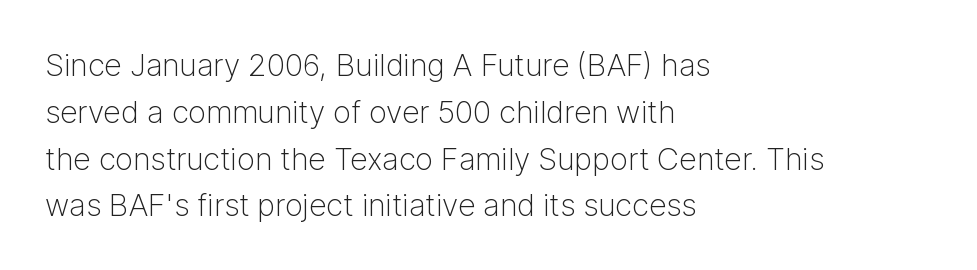
{"serif": "no", "italic": "no", "bold": "no", "weight": "light", "width": "normal", "stroke_contrast": "low", "x_height": "medium", "monospaced": "no", "underline": "no", "align": "left", "line_spacing": "normal", "line_spacing_ratio": 1.51, "letter_spacing": "normal", "letter_spacing_em": 0.0, "glyph_px": 31}
